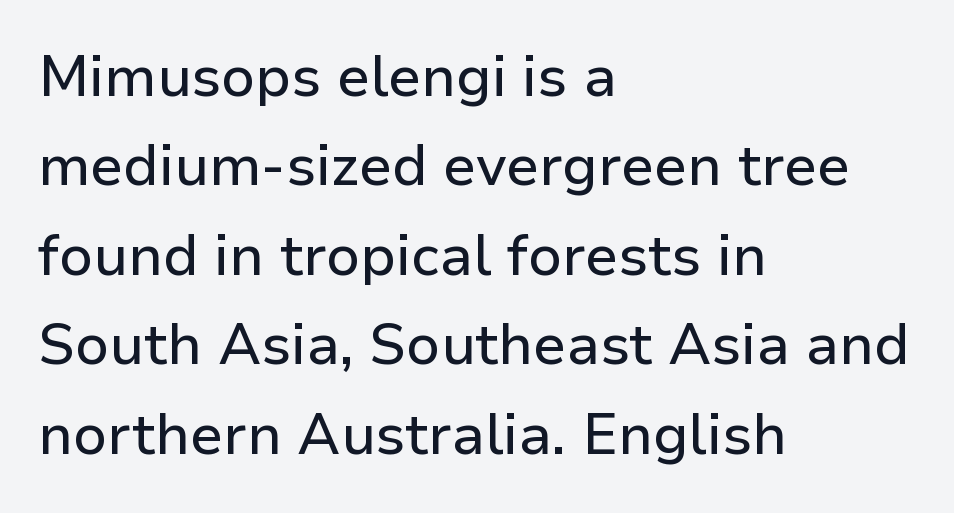
Anything drawn beneath the words? Only blank space. These lines are rendered in a variable-pitch font. You can tell from the bare stems that sans-serif type was used. If you drew a line through each stem, it would be perfectly vertical.
